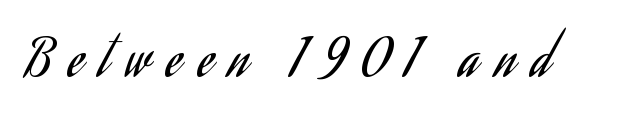
The image shows 51 px regular-weight, condensed sans-serif type; set unusually wide letter spacing (+0.33 em), not underlined; low stroke contrast and a small x-height.
